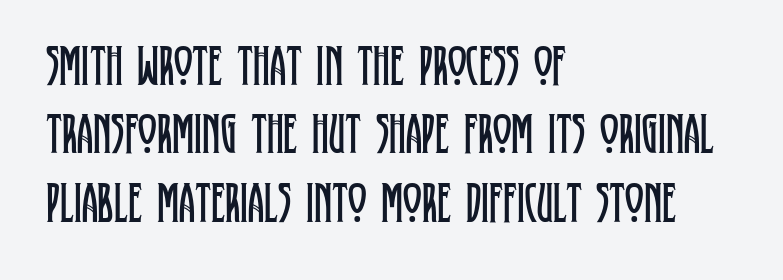
Beneath every word, the page is bare. This is not heavy type; no bold has been used. What kind of face is this? One with serifs. Is there any slant? The stems are plumb. Do the characters align in a grid? No, the font is proportional. These lines stack with their left ends in a neat column.
